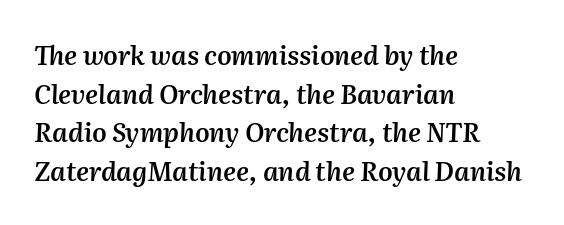
The image shows 26 px text type, italic (leaning right); set left-aligned, normal line spacing (1.49x), normal letter spacing, not underlined.
